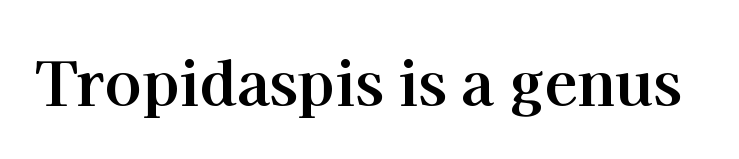
{"serif": "yes", "italic": "no", "bold": "yes", "weight": "bold", "width": "normal", "stroke_contrast": "high", "x_height": "medium", "monospaced": "no", "underline": "no", "letter_spacing": "normal", "letter_spacing_em": 0.0, "glyph_px": 61}
